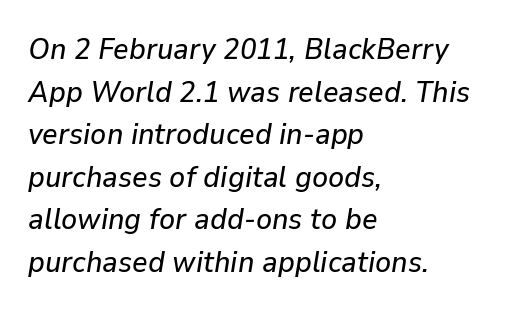
Q: Is the text italic (slanted)? A: Yes, it leans right by about 9 degrees.
Q: Is the text underlined? A: No.
Q: How is the paragraph aligned? A: Left-aligned.
Q: Is the spacing between letters normal or unusually wide? A: Normal.
Q: Is the spacing between lines tight, normal or loose? A: Normal.
Q: Width (condensed, normal, or wide)? A: Normal.
Q: Stroke contrast? A: Low.
Q: x-height? A: Medium.
Q: Monospaced? A: No.
